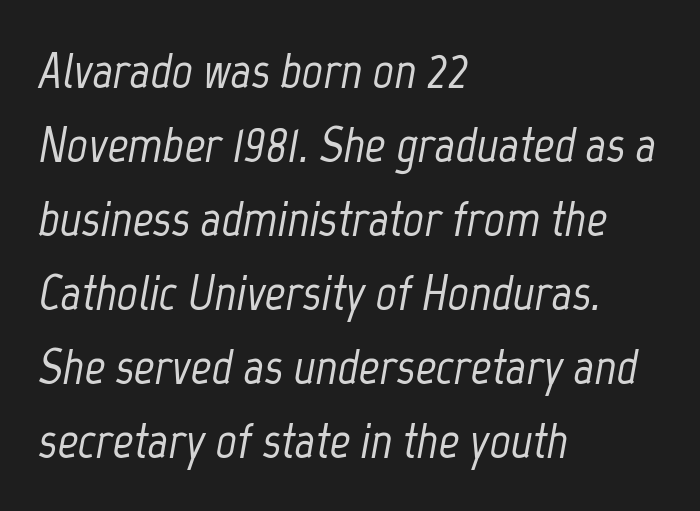
{"italic": "yes", "lean": "right", "slant_degrees": 12, "width": "condensed", "stroke_contrast": "low", "x_height": "medium", "monospaced": "no", "underline": "no", "align": "left", "line_spacing": "normal", "line_spacing_ratio": 1.45, "letter_spacing": "normal", "letter_spacing_em": 0.0, "glyph_px": 51}
